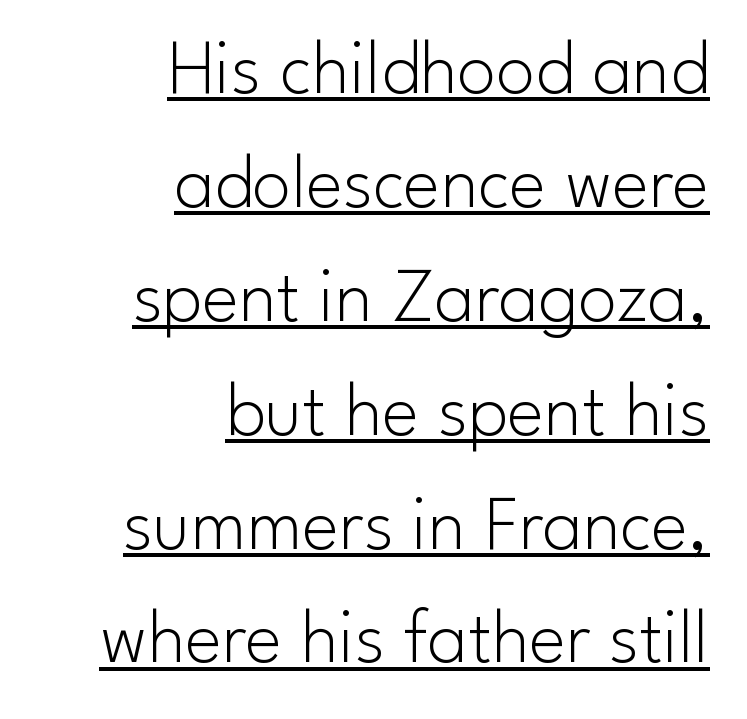
Q: Is the text bold? A: No.
Q: Is the text italic (slanted)? A: No, it is upright.
Q: Is the typeface a serif or a sans-serif typeface? A: Sans-serif.
Q: Is the text underlined? A: Yes.
Q: How is the paragraph aligned? A: Right-aligned.
Q: Is the spacing between letters normal or unusually wide? A: Normal.
Q: Is the spacing between lines tight, normal or loose? A: Normal.
Q: Width (condensed, normal, or wide)? A: Normal.
Q: Stroke contrast? A: Low.
Q: x-height? A: Small.
Q: Monospaced? A: No.
